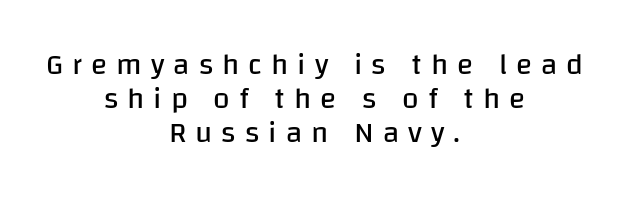
Designer's note — italics off, roman on. This sample is center-justified, so both line endings float freely. One glance says dense: line gaps are narrower than usual. Note the varied advance widths — an 'i' is clearly narrower than an 'm'.
